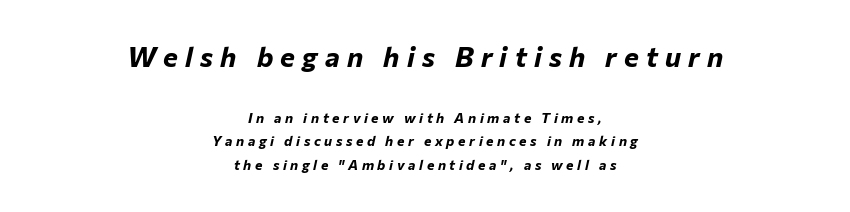
How are the letters spaced? Widely, with obvious added tracking. Notice how the passage keeps no hard edge, just a central spine. The passage shown stacks its lines at a standard gap. Summary of weight: heavy, a full bold.
